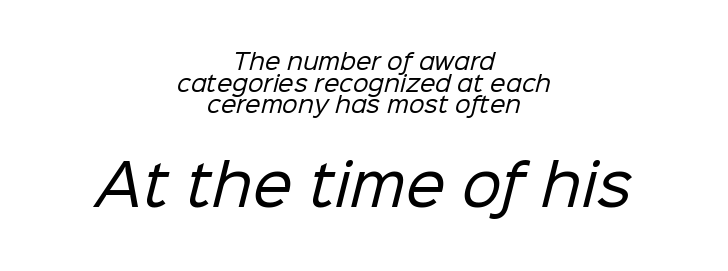
{"serif": "no", "bold": "no", "weight": "regular", "width": "normal", "stroke_contrast": "low", "x_height": "medium", "monospaced": "no", "underline": "no", "align": "center", "line_spacing": "tight", "line_spacing_ratio": 0.98, "letter_spacing": "normal", "letter_spacing_em": 0.0, "larger_block": "second", "size_ratio": 2.55, "glyph_px": 56}
